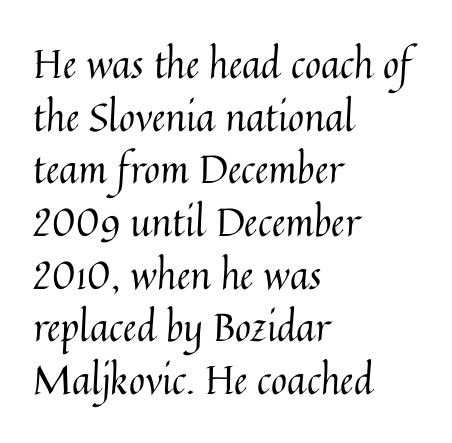
Underline: absent. The characters are drawn with everyday or finer stroke widths. The paragraph has a hard left edge and a soft right edge.
